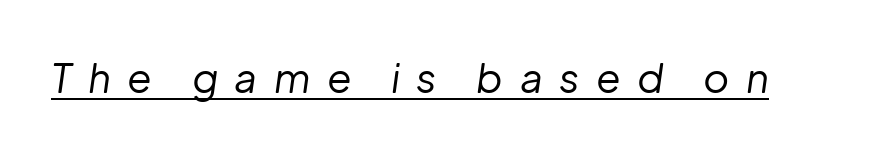
The image shows 40 px regular-weight type, italic (leaning right); set unusually wide letter spacing (+0.41 em), underlined; low stroke contrast and a medium x-height.
